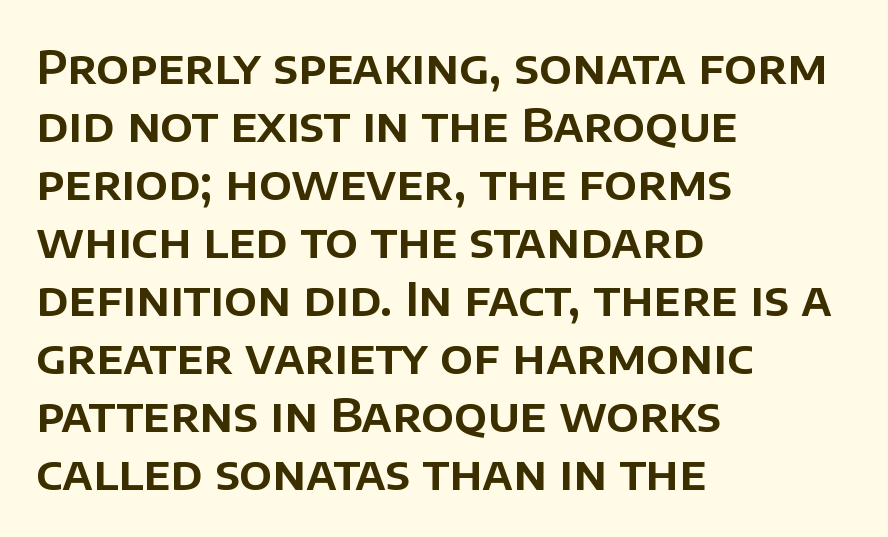
{"serif": "no", "italic": "no", "width": "normal", "stroke_contrast": "low", "x_height": "large", "monospaced": "no", "underline": "no", "align": "left", "line_spacing": "normal", "line_spacing_ratio": 1.26, "letter_spacing": "normal", "letter_spacing_em": 0.0, "glyph_px": 46}
